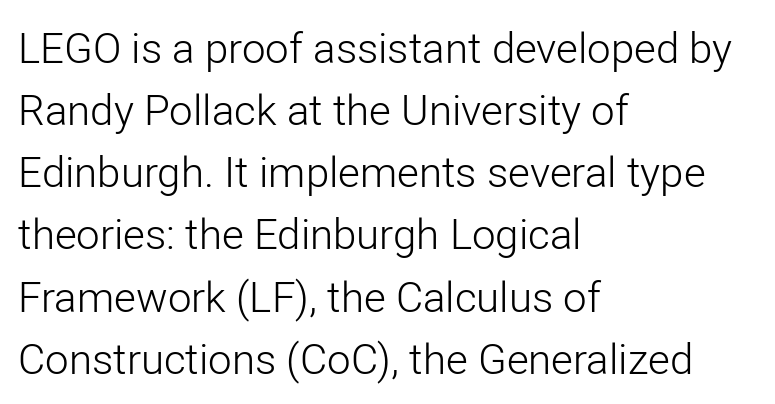
{"serif": "no", "italic": "no", "bold": "no", "weight": "light", "width": "normal", "stroke_contrast": "low", "x_height": "medium", "monospaced": "no", "underline": "no", "align": "left", "line_spacing": "normal", "line_spacing_ratio": 1.48, "letter_spacing": "normal", "letter_spacing_em": 0.0, "glyph_px": 42}
